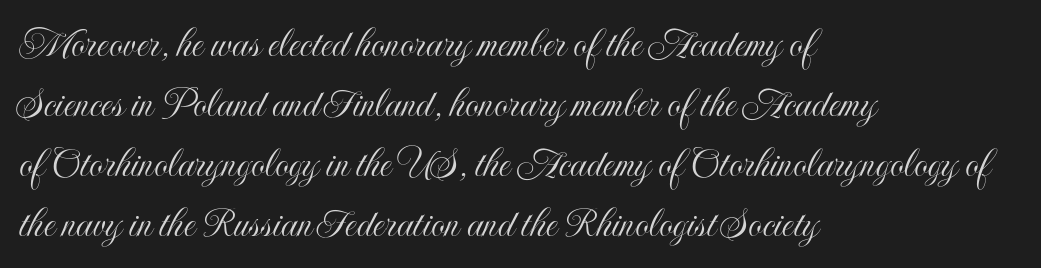
{"width": "condensed", "x_height": "small", "monospaced": "no", "underline": "no", "align": "left", "line_spacing": "normal", "line_spacing_ratio": 1.36, "letter_spacing": "normal", "letter_spacing_em": 0.0, "glyph_px": 44}
